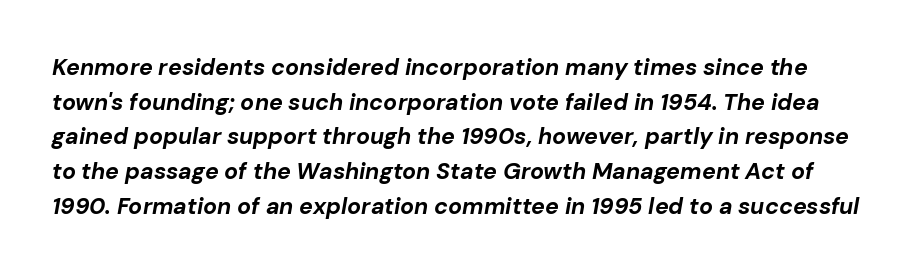
The image shows 23 px bold type, italic (leaning right); set normal line spacing (1.51x), normal letter spacing, not underlined.
